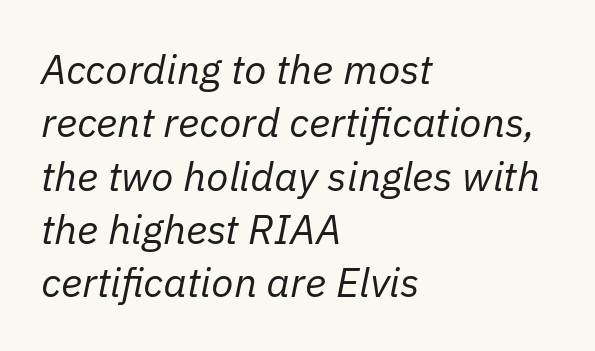
Q: Is the text bold? A: No.
Q: Is the text italic (slanted)? A: Yes, it leans right by about 11 degrees.
Q: Is the text underlined? A: No.
Q: How is the paragraph aligned? A: Left-aligned.
Q: Is the spacing between letters normal or unusually wide? A: Normal.
Q: Is the spacing between lines tight, normal or loose? A: Normal.
Q: Width (condensed, normal, or wide)? A: Normal.
Q: Stroke contrast? A: Low.
Q: x-height? A: Medium.
Q: Monospaced? A: No.
